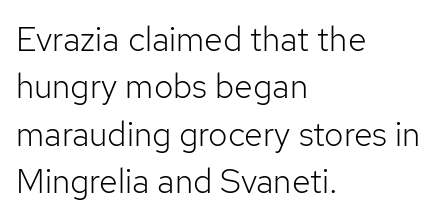
Is there much room between lines? A standard amount, neither cramped nor airy. Is the block centered? No — it sits flush against the left margin. The tracking reads as untouched default to a designer's eye. The type family on display is of the sans-serif kind. This is the regular roman posture of the typeface.
